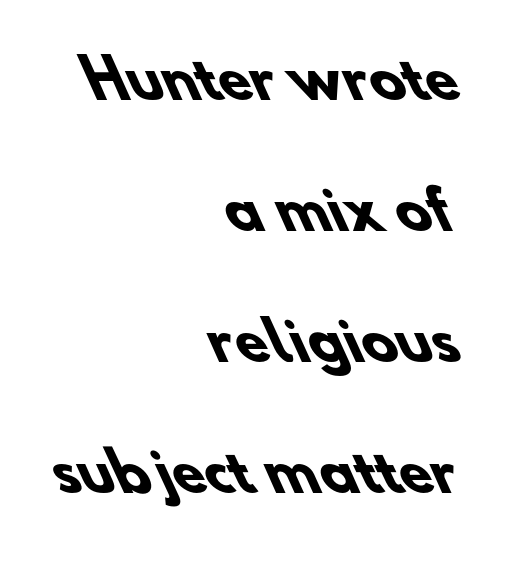
Q: Is the text bold? A: Yes.
Q: Is the typeface a serif or a sans-serif typeface? A: Sans-serif.
Q: Is the text underlined? A: No.
Q: How is the paragraph aligned? A: Right-aligned.
Q: Is the spacing between letters normal or unusually wide? A: Normal.
Q: Is the spacing between lines tight, normal or loose? A: Loose.
Q: Width (condensed, normal, or wide)? A: Normal.
Q: Stroke contrast? A: Low.
Q: x-height? A: Small.
Q: Monospaced? A: No.
